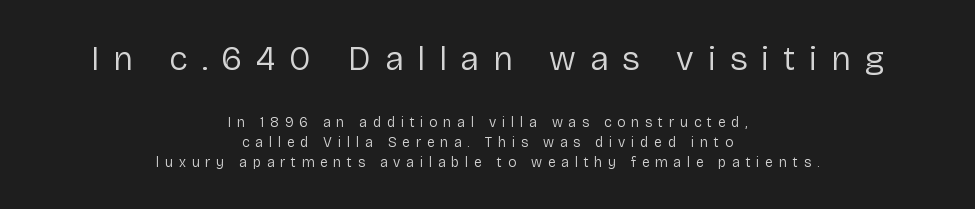
Q: Is the text bold? A: No.
Q: Is the text italic (slanted)? A: No, it is upright.
Q: Is the typeface a serif or a sans-serif typeface? A: Sans-serif.
Q: Is the text underlined? A: No.
Q: How is the paragraph aligned? A: Centered.
Q: Is the spacing between letters normal or unusually wide? A: Unusually wide.
Q: Is the spacing between lines tight, normal or loose? A: Normal.
Q: Which block of text is set in a larger size, the first (top) or the second (bottom)? A: The first (top) one.
Q: Width (condensed, normal, or wide)? A: Normal.
Q: Stroke contrast? A: Low.
Q: x-height? A: Medium.
Q: Monospaced? A: No.
